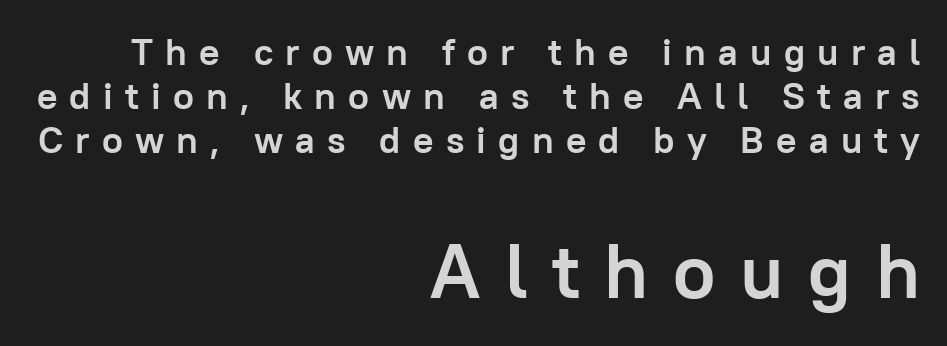
The image shows 77 px semibold sans-serif type, upright; set right-aligned, line spacing 1.16x, unusually wide letter spacing (+0.32 em), not underlined; the second (bottom) block is 2.03x larger; low stroke contrast and a medium x-height.
